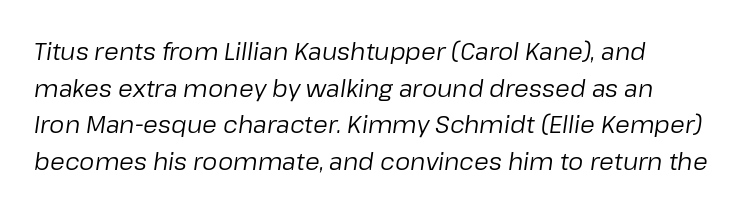
The image shows 24 px text type, italic (leaning right); set normal line spacing (1.53x), normal letter spacing, not underlined.
